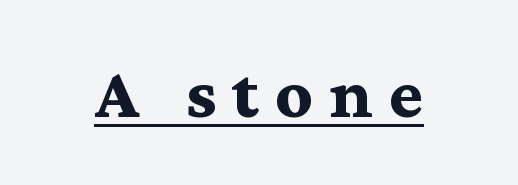
Q: Is the text bold? A: Yes.
Q: Is the text italic (slanted)? A: No, it is upright.
Q: Is the typeface a serif or a sans-serif typeface? A: Serif.
Q: Is the text underlined? A: Yes.
Q: Is the spacing between letters normal or unusually wide? A: Unusually wide.
Q: Width (condensed, normal, or wide)? A: Wide.
Q: Stroke contrast? A: Medium.
Q: x-height? A: Medium.
Q: Monospaced? A: No.
